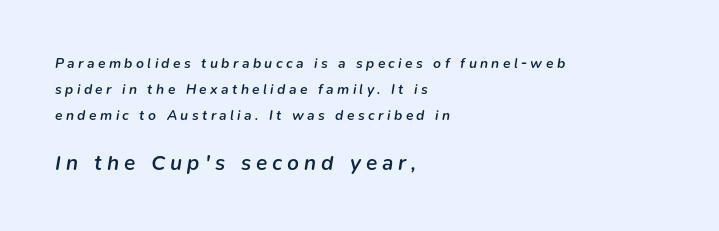
{"italic": "yes", "lean": "right", "slant_degrees": 9, "bold": "semi", "underline": "no", "align": "left", "line_spacing_ratio": 1.86, "letter_spacing": "wide", "letter_spacing_em": 0.24, "larger_block": "second", "size_ratio": 1.5, "glyph_px": 21}
